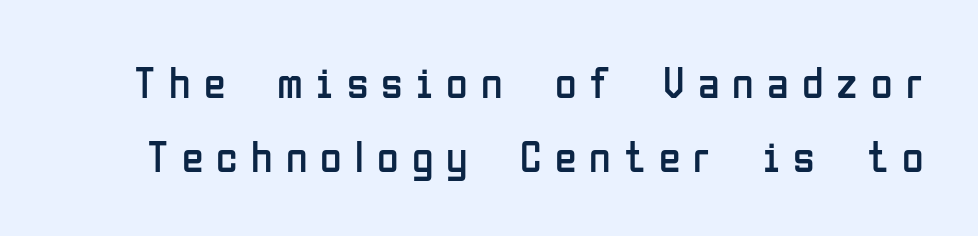
The image shows 44 px regular-weight, condensed sans-serif type, upright; set normal line spacing (1.68x), unusually wide letter spacing (+0.3 em), not underlined; low stroke contrast and a medium x-height.
